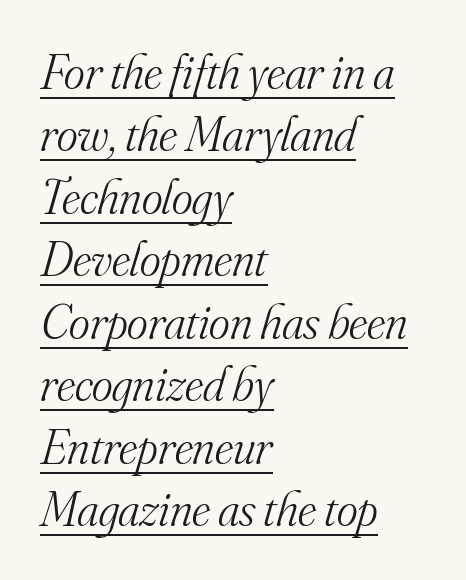
This rendering uses left alignment, leaving the right contour irregular. Does the type have serifs? Yes, each stem ends in a small foot. The letters sit at their default tracking, neither squeezed nor spread. This reads as an unemphasized weight, regular at the heaviest. Is the type slanted? Yes — the strokes lean at a clear angle.
